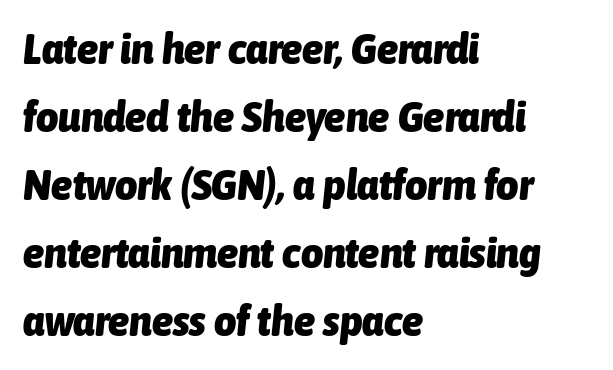
{"italic": "yes", "lean": "right", "slant_degrees": 6, "bold": "yes", "weight": "heavy", "width": "condensed", "stroke_contrast": "low", "x_height": "medium", "monospaced": "no", "underline": "no", "align": "left", "line_spacing": "normal", "line_spacing_ratio": 1.58, "letter_spacing": "normal", "letter_spacing_em": 0.0, "glyph_px": 43}
